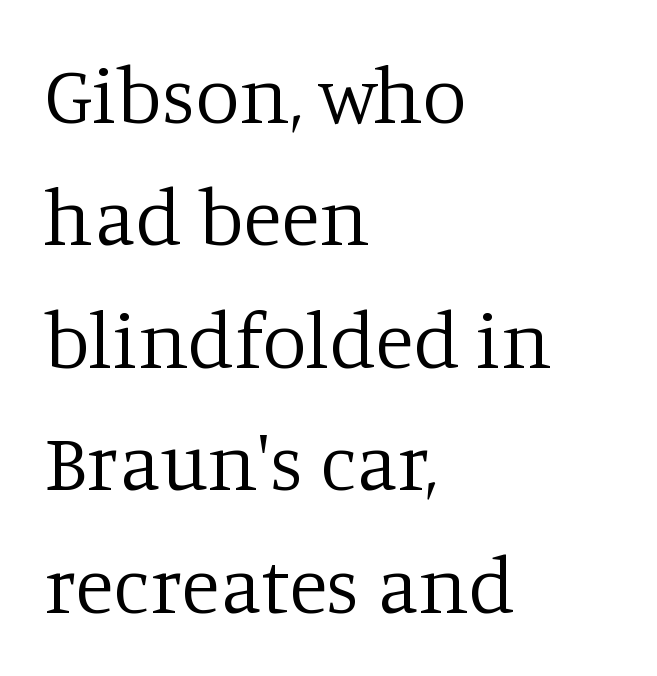
{"serif": "yes", "italic": "no", "bold": "no", "weight": "regular", "width": "normal", "stroke_contrast": "low", "x_height": "large", "monospaced": "no", "underline": "no", "align": "left", "line_spacing": "normal", "line_spacing_ratio": 1.53, "letter_spacing": "normal", "letter_spacing_em": 0.0, "glyph_px": 80}
